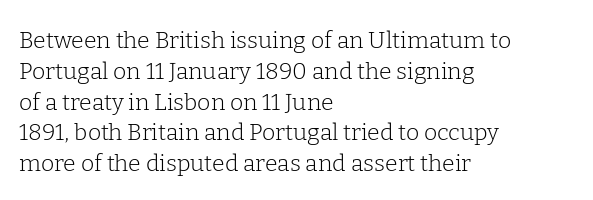
Descenders are the only things crossing below the line. The font sits on the lighter half of the weight spectrum, regular included. Does the copy run flush right? No — it runs flush left. Vertically, the passage feels balanced, rows spaced as you'd expect.
